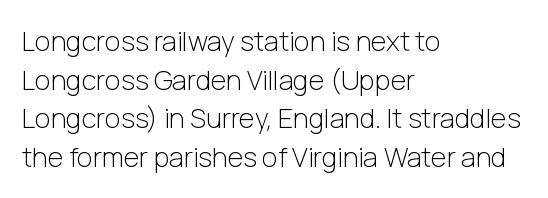
{"italic": "no", "bold": "no", "underline": "no", "align": "left", "line_spacing": "normal", "line_spacing_ratio": 1.43, "letter_spacing": "normal", "letter_spacing_em": 0.0, "glyph_px": 27}
